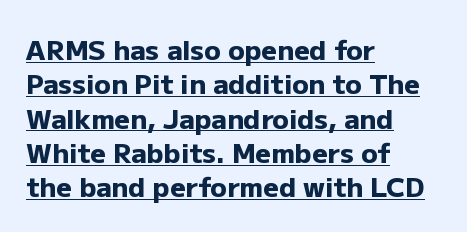
{"italic": "no", "bold": "yes", "underline": "yes", "align": "left", "line_spacing": "normal", "line_spacing_ratio": 1.27, "letter_spacing": "normal", "letter_spacing_em": 0.0, "glyph_px": 27}
